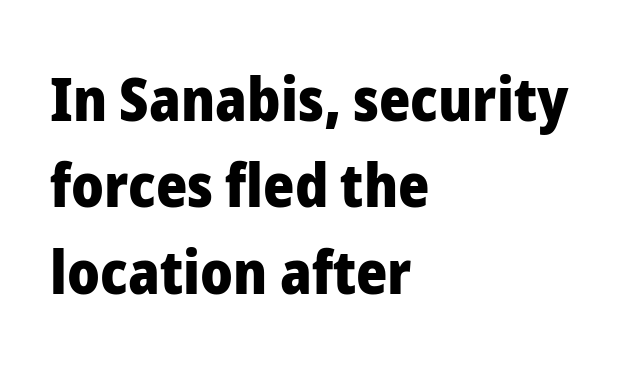
Each row of text sits above clean, open space. The rendering uses a moderate line-height, typical for paragraphs. No extra tracking has been applied to these lines. Italic? Not at all — the glyphs are vertical. The passage shown is typed in a proportional face where columns would drift. These lines are composed in type without serifs.
